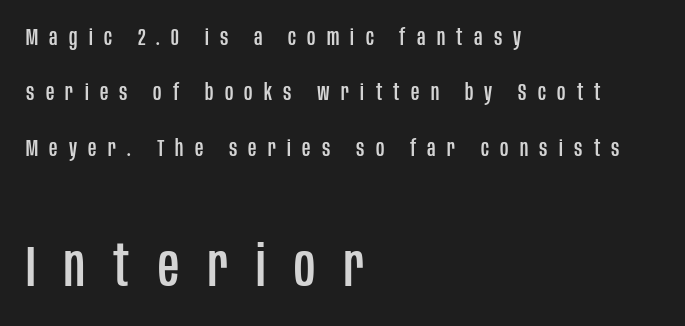
The image shows 58 px condensed sans-serif type, upright; set left-aligned, loose line spacing (2.41x), unusually wide letter spacing (+0.49 em), not underlined; the second (bottom) block is 2.52x larger; low stroke contrast and a large x-height.
